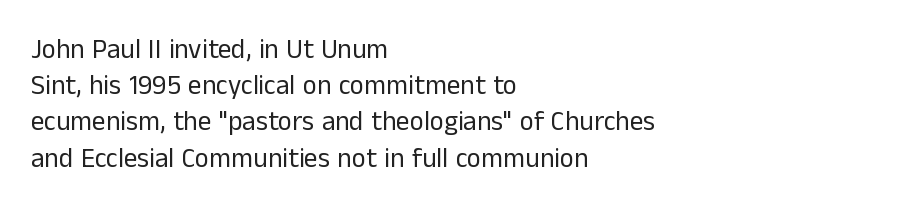
{"italic": "no", "bold": "no", "underline": "no", "align": "left", "line_spacing": "normal", "line_spacing_ratio": 1.34, "letter_spacing": "normal", "letter_spacing_em": 0.0, "glyph_px": 27}
